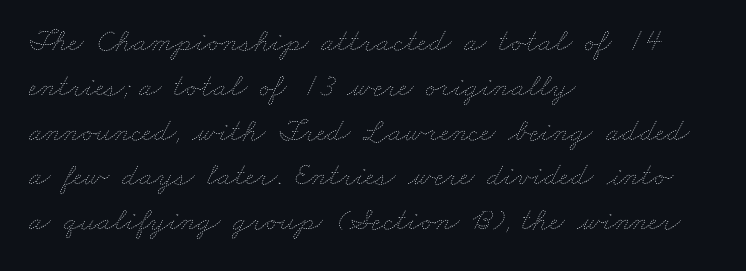
{"bold": "no", "weight": "thin", "width": "wide", "stroke_contrast": "low", "x_height": "small", "monospaced": "no", "underline": "no", "align": "left", "line_spacing": "normal", "line_spacing_ratio": 1.4, "letter_spacing": "normal", "letter_spacing_em": 0.0, "glyph_px": 32}
